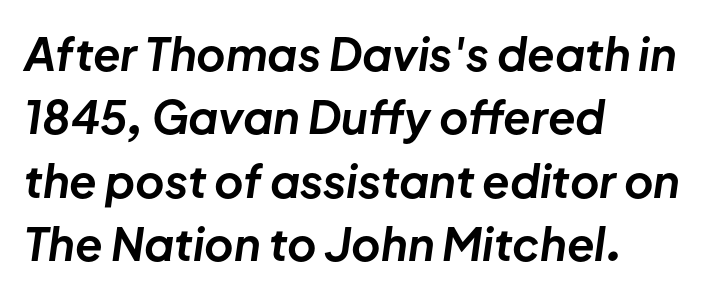
The image shows 45 px bold type, italic (leaning right); set left-aligned, normal line spacing (1.41x), normal letter spacing, not underlined; low stroke contrast and a medium x-height.
